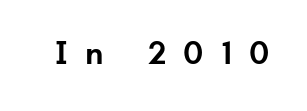
The tracking jumps out immediately: characters are airy and widely separated. In terms of posture, this sample is upright. The typesetting leans somewhat heavy: a semibold. A typesetter would label this face a sans. The face used here is proportionally spaced, like ordinary book or web type. The glyphs are unaccompanied by any horizontal stroke below them.
